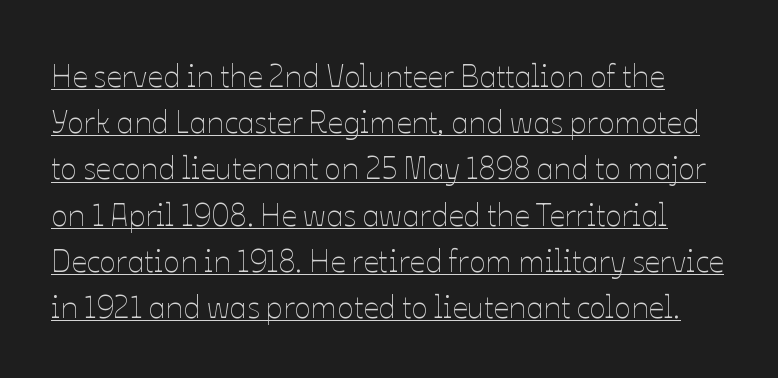
Is this a fixed-width face? No — the glyphs have proportional, varying widths. Compared with a typical body face, this is equally light or lighter still. The font's upright variant was chosen for this text. Compared with undecorated copy, this sample adds a rule below the words. Characters follow at the spacing the type designer built in.
